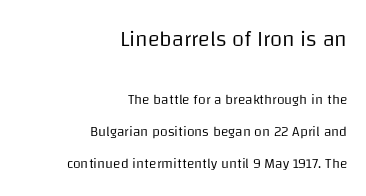
Q: Is the text bold? A: No.
Q: Is the text italic (slanted)? A: No, it is upright.
Q: Is the text underlined? A: No.
Q: How is the paragraph aligned? A: Right-aligned.
Q: Is the spacing between letters normal or unusually wide? A: Normal.
Q: Is the spacing between lines tight, normal or loose? A: Loose.
Q: Which block of text is set in a larger size, the first (top) or the second (bottom)? A: The first (top) one.
